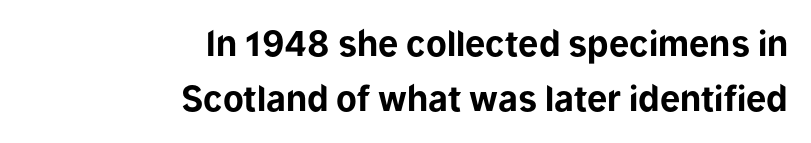
One-word summary of the alignment: right. Rows of type keep a routine distance in the vertical direction. Varying glyph widths throughout — classic text-font behaviour. Thick stems and heavy bowls — unmistakably bold.
